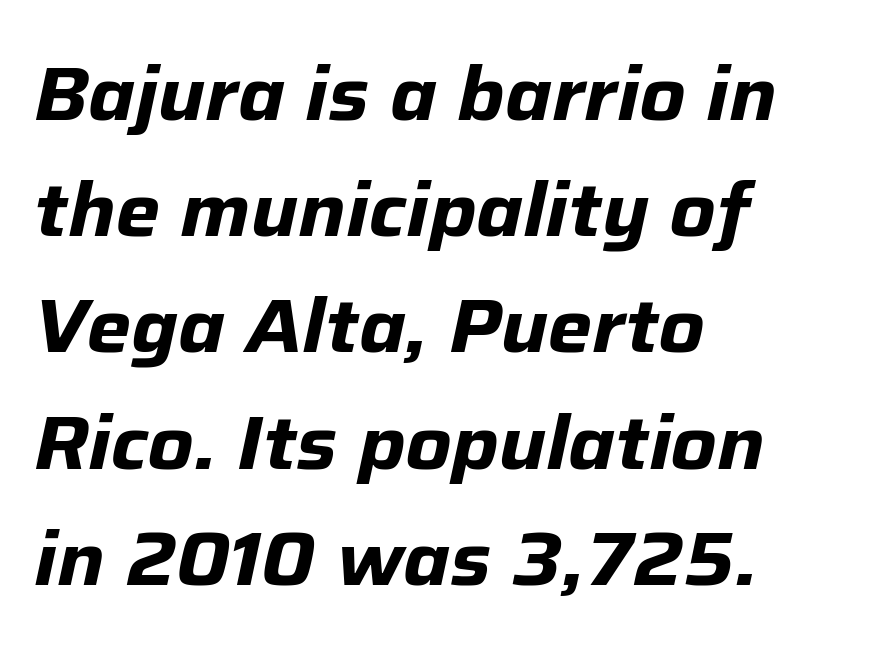
The image shows 75 px bold type, italic (leaning right); set left-aligned, normal line spacing (1.55x), normal letter spacing, not underlined; low stroke contrast and a medium x-height.
